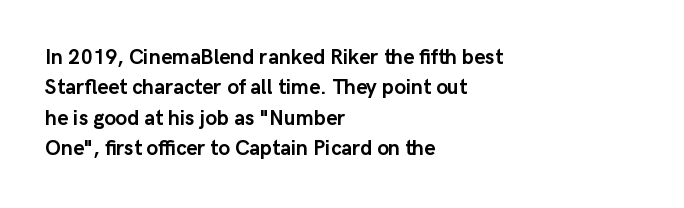
{"italic": "no", "bold": "yes", "underline": "no", "align": "left", "line_spacing": "normal", "line_spacing_ratio": 1.45, "letter_spacing": "normal", "letter_spacing_em": 0.0, "glyph_px": 21}
